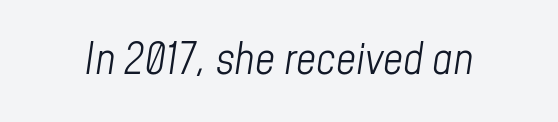
{"italic": "yes", "lean": "right", "slant_degrees": 8, "bold": "no", "weight": "light", "width": "condensed", "stroke_contrast": "low", "x_height": "medium", "monospaced": "no", "underline": "no", "letter_spacing": "normal", "letter_spacing_em": 0.0, "glyph_px": 44}
